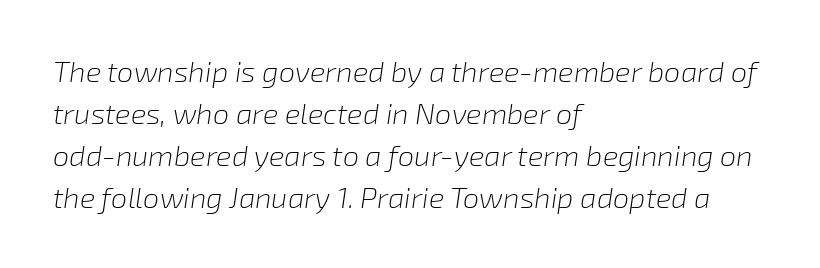
The strokes carry an ordinary text weight at most. Note the varied advance widths — an 'i' is clearly narrower than an 'm'. Italic? Definitely — the glyphs are oblique. Normally led — the rows are evenly, conventionally spaced. Anything drawn beneath the words? Only blank space.
